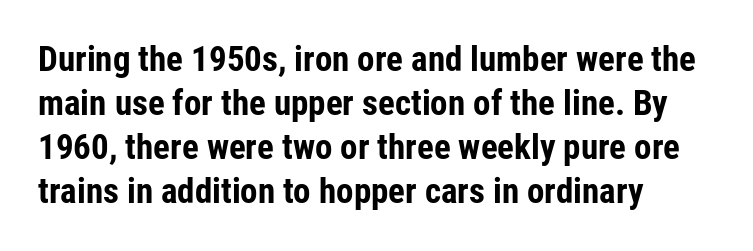
Q: Is the text bold? A: Yes.
Q: Is the text italic (slanted)? A: No, it is upright.
Q: Is the typeface a serif or a sans-serif typeface? A: Sans-serif.
Q: Is the text underlined? A: No.
Q: How is the paragraph aligned? A: Left-aligned.
Q: Is the spacing between letters normal or unusually wide? A: Normal.
Q: Is the spacing between lines tight, normal or loose? A: Normal.
Q: Width (condensed, normal, or wide)? A: Condensed.
Q: Stroke contrast? A: Low.
Q: x-height? A: Medium.
Q: Monospaced? A: No.
